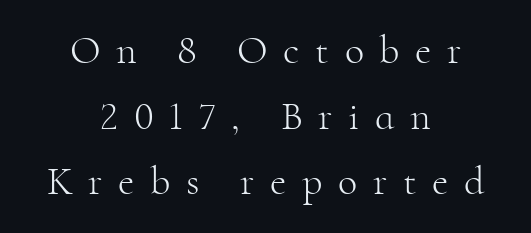
{"serif": "yes", "italic": "no", "bold": "no", "weight": "light", "width": "normal", "stroke_contrast": "high", "x_height": "small", "monospaced": "no", "underline": "no", "align": "center", "line_spacing": "normal", "line_spacing_ratio": 1.64, "letter_spacing": "wide", "letter_spacing_em": 0.39, "glyph_px": 40}
